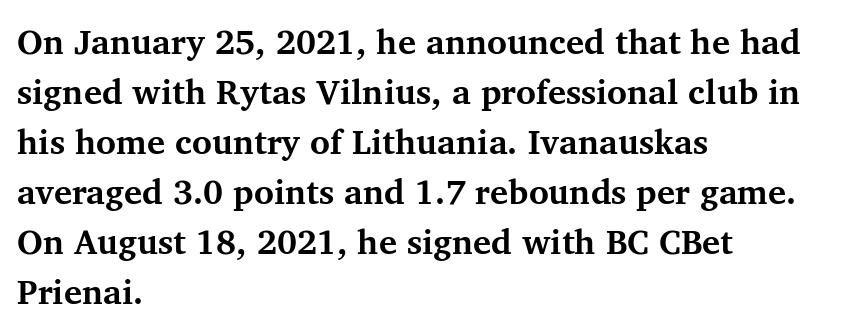
Letter spacing: default. Clear beneath every line of the passage. This is roman type, the default non-slanted kind. The face used here is proportionally spaced, like ordinary book or web type. The lines sit at an ordinary, default distance from one another. Compared with an ordinary text face, these strokes are far heavier — a full bold.
